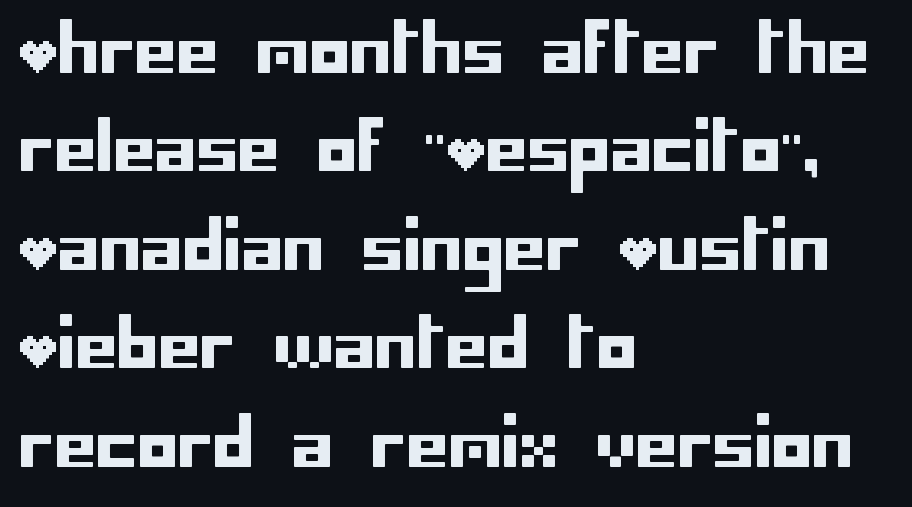
Classification — sans serif. This sample is left-justified, so line endings fall wherever the words run out. Plain, unruled lines of type. The block of text has a typical density, with ordinary space between rows. Quick note: not italic, upright. What stands out about the letter spacing? Nothing — it is the standard amount.
